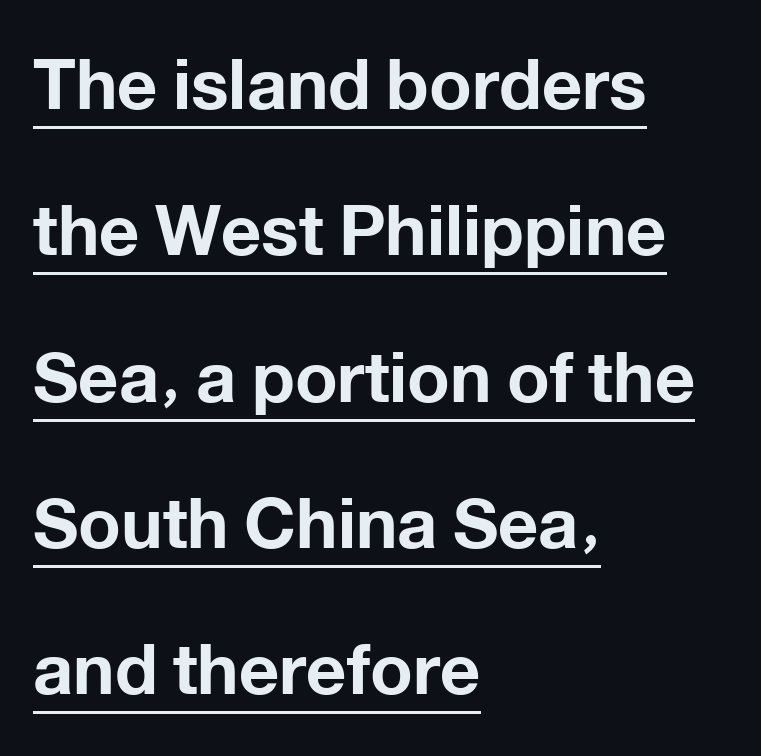
Q: Is the text bold? A: Yes.
Q: Is the text italic (slanted)? A: No, it is upright.
Q: Is the typeface a serif or a sans-serif typeface? A: Sans-serif.
Q: Is the text underlined? A: Yes.
Q: How is the paragraph aligned? A: Left-aligned.
Q: Is the spacing between letters normal or unusually wide? A: Normal.
Q: Is the spacing between lines tight, normal or loose? A: Loose.
Q: Width (condensed, normal, or wide)? A: Normal.
Q: Stroke contrast? A: Low.
Q: x-height? A: Medium.
Q: Monospaced? A: No.
